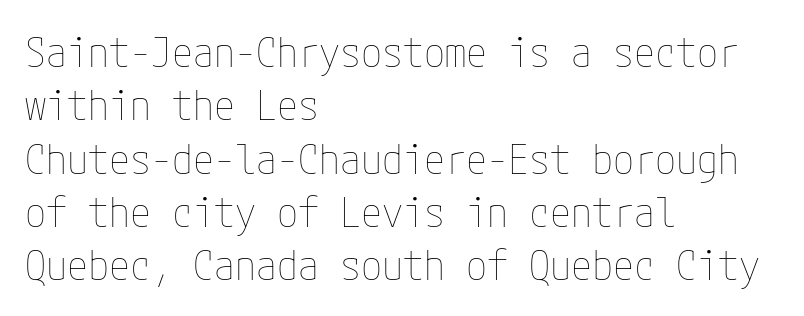
{"italic": "no", "bold": "no", "weight": "thin", "width": "condensed", "stroke_contrast": "low", "x_height": "medium", "underline": "no", "align": "left", "line_spacing": "normal", "line_spacing_ratio": 1.27, "letter_spacing": "normal", "letter_spacing_em": 0.0, "glyph_px": 42}
